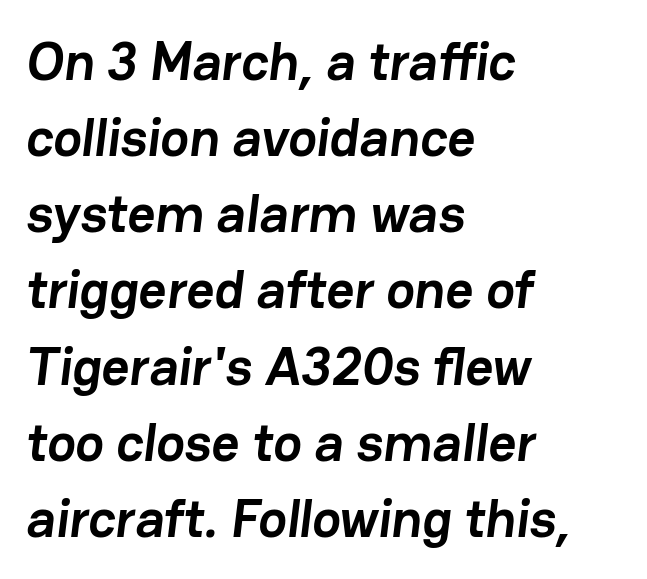
Q: Is the text bold? A: Yes.
Q: Is the typeface a serif or a sans-serif typeface? A: Sans-serif.
Q: Is the text underlined? A: No.
Q: How is the paragraph aligned? A: Left-aligned.
Q: Is the spacing between letters normal or unusually wide? A: Normal.
Q: Is the spacing between lines tight, normal or loose? A: Normal.
Q: Width (condensed, normal, or wide)? A: Normal.
Q: Stroke contrast? A: Low.
Q: x-height? A: Medium.
Q: Monospaced? A: No.
